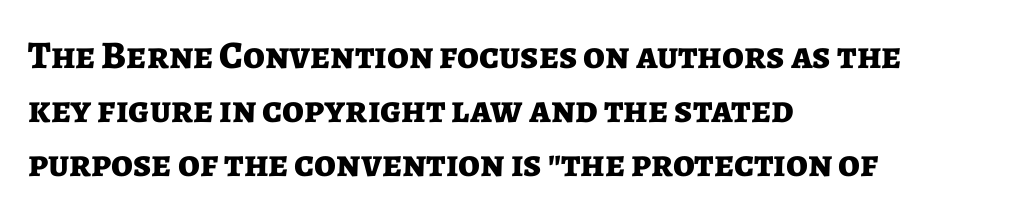
The image shows 39 px bold sans-serif type, upright; set left-aligned, normal line spacing (1.39x), normal letter spacing, not underlined; low stroke contrast and a medium x-height.
